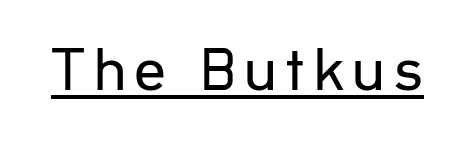
{"serif": "no", "italic": "no", "bold": "no", "weight": "regular", "width": "normal", "stroke_contrast": "low", "x_height": "medium", "monospaced": "no", "underline": "yes", "glyph_px": 63}
